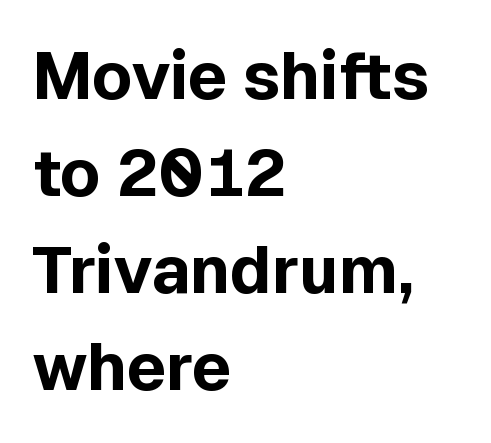
Q: Is the text bold? A: Yes.
Q: Is the text italic (slanted)? A: No, it is upright.
Q: Is the typeface a serif or a sans-serif typeface? A: Sans-serif.
Q: Is the text underlined? A: No.
Q: How is the paragraph aligned? A: Left-aligned.
Q: Is the spacing between letters normal or unusually wide? A: Normal.
Q: Is the spacing between lines tight, normal or loose? A: Normal.
Q: Width (condensed, normal, or wide)? A: Normal.
Q: x-height? A: Medium.
Q: Monospaced? A: No.
